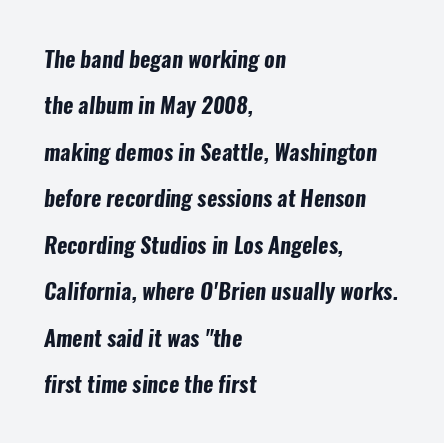
The image shows 22 px bold type; set left-aligned, loose line spacing (2.11x), normal letter spacing, not underlined.
